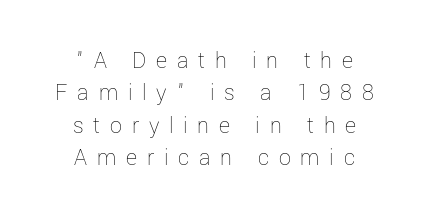
{"italic": "no", "bold": "no", "underline": "no", "align": "center", "line_spacing": "normal", "line_spacing_ratio": 1.35, "letter_spacing": "wide", "letter_spacing_em": 0.41, "glyph_px": 24}
